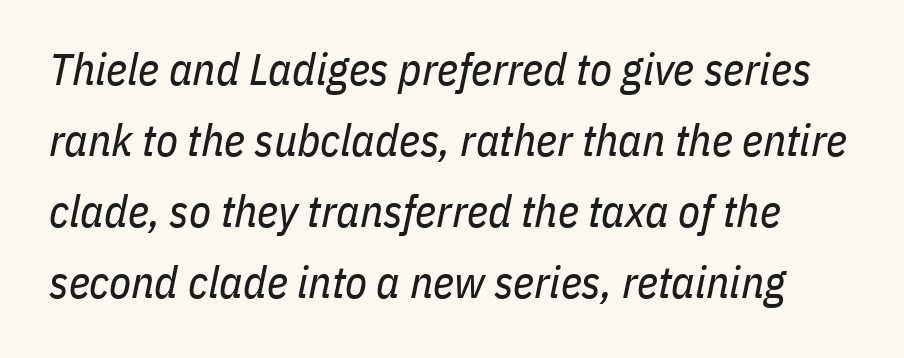
Q: Is the text bold? A: No.
Q: Is the text italic (slanted)? A: Yes, it leans right by about 11 degrees.
Q: Is the text underlined? A: No.
Q: Is the spacing between letters normal or unusually wide? A: Normal.
Q: Is the spacing between lines tight, normal or loose? A: Normal.
Q: Width (condensed, normal, or wide)? A: Condensed.
Q: Stroke contrast? A: Low.
Q: x-height? A: Medium.
Q: Monospaced? A: No.
